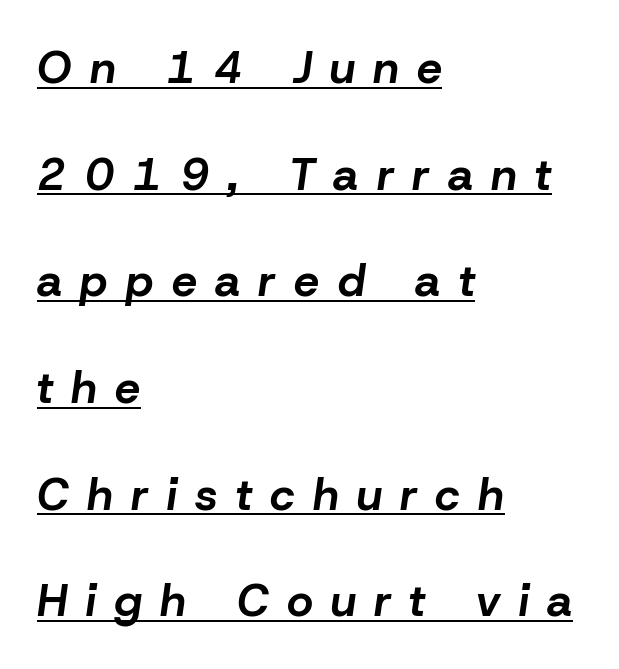
The image shows 45 px bold type, italic (leaning right); set left-aligned, loose line spacing (2.37x), unusually wide letter spacing (+0.41 em), underlined; low stroke contrast and a medium x-height.
